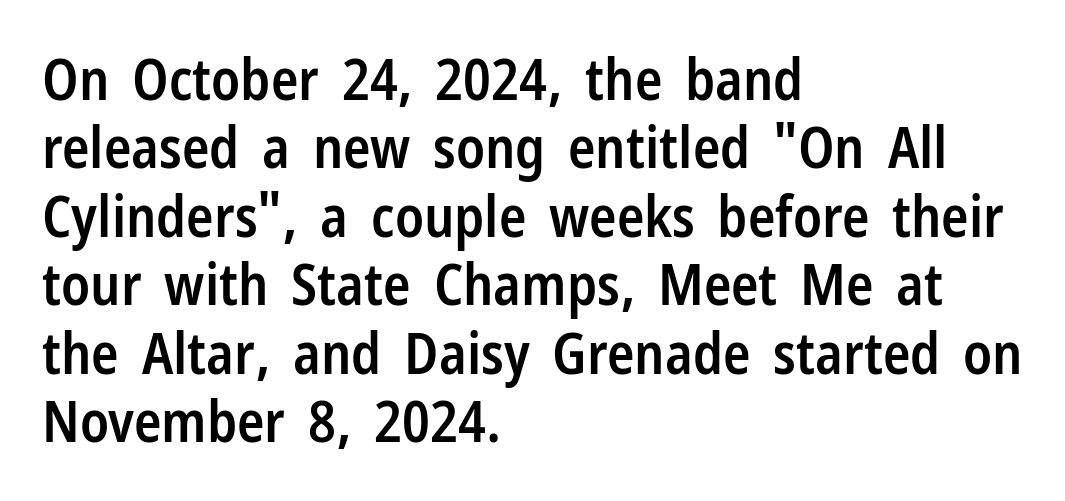
Spacing verdict: proportional, widths tailored to each character. A bit beefed up — I'd call it semibold rather than bold. Unmarked baselines from the first word to the last. Nothing unusual about the tracking: characters are spaced as the font intends. Left-aligned paragraph, ragged on the right. Characters remain perfectly vertical along every line.
